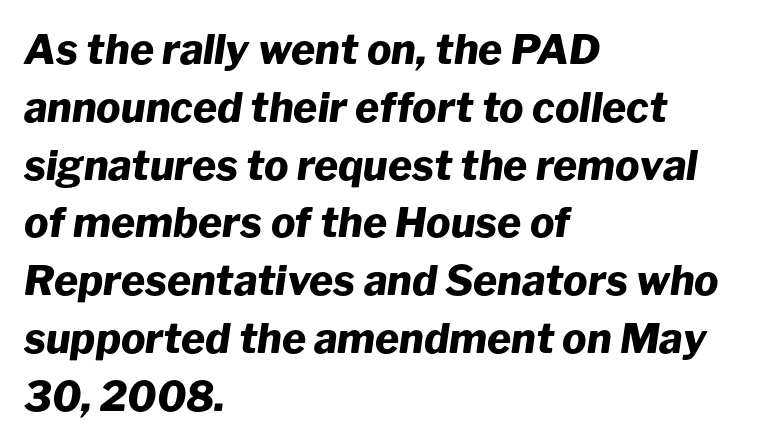
The image shows 41 px heavy type, italic (leaning right); set left-aligned, normal line spacing (1.41x), normal letter spacing, not underlined; low stroke contrast and a medium x-height.
